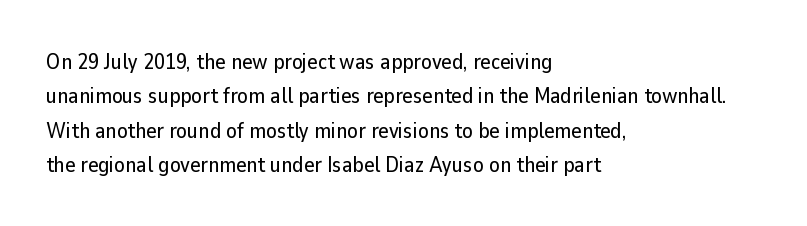
Q: Is the text italic (slanted)? A: No, it is upright.
Q: Is the text underlined? A: No.
Q: How is the paragraph aligned? A: Left-aligned.
Q: Is the spacing between letters normal or unusually wide? A: Normal.
Q: Is the spacing between lines tight, normal or loose? A: Normal.
